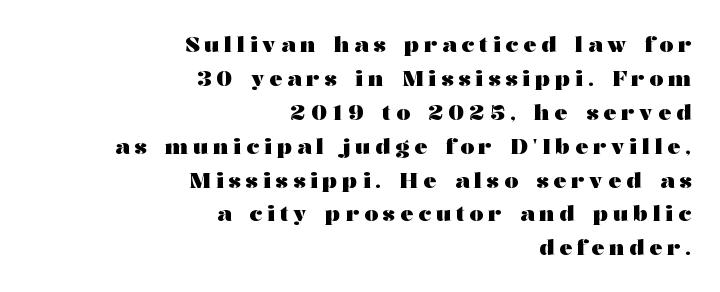
The image shows 22 px bold type, upright; set right-aligned, normal line spacing (1.54x), unusually wide letter spacing (+0.22 em), not underlined.
